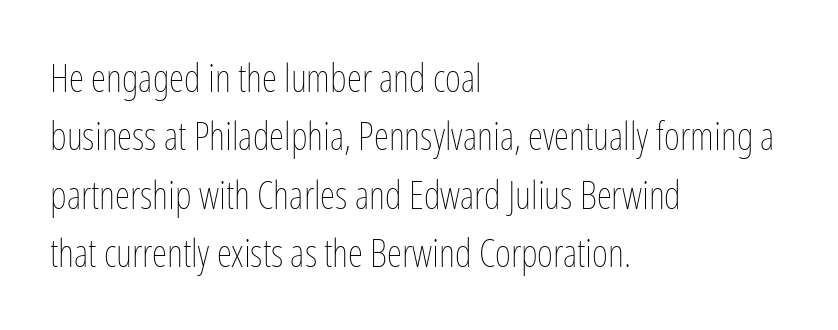
{"italic": "no", "bold": "no", "weight": "thin", "width": "condensed", "stroke_contrast": "low", "x_height": "medium", "monospaced": "no", "underline": "no", "align": "left", "line_spacing": "normal", "line_spacing_ratio": 1.5, "letter_spacing": "normal", "letter_spacing_em": 0.0, "glyph_px": 39}
